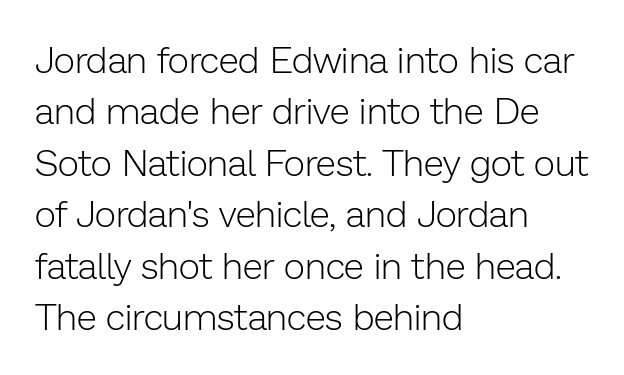
The image shows 37 px light sans-serif type, upright; set left-aligned, normal line spacing (1.39x), normal letter spacing, not underlined; low stroke contrast and a medium x-height.
